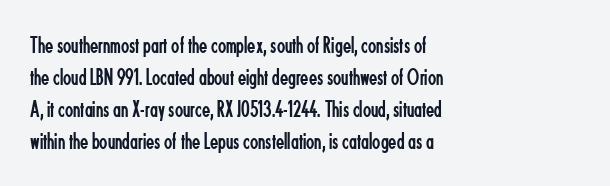
The strip under each line holds only bare page. You could call the tracking neutral — neither tight nor loose. Where is the straight margin? On the left. Upright lettering throughout. The weight tops out at a normal text grade.
